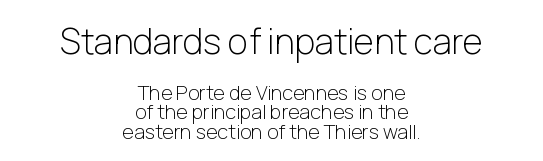
{"serif": "no", "italic": "no", "bold": "no", "weight": "light", "width": "normal", "stroke_contrast": "low", "x_height": "medium", "monospaced": "no", "underline": "no", "align": "center", "line_spacing": "tight", "line_spacing_ratio": 0.97, "letter_spacing": "normal", "letter_spacing_em": 0.0, "larger_block": "first", "size_ratio": 1.75, "glyph_px": 35}
